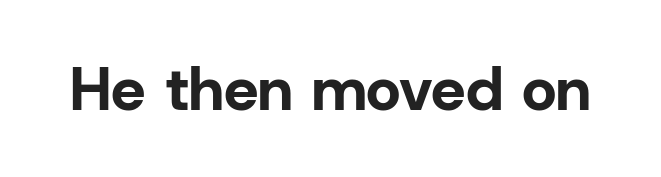
The image shows 61 px bold sans-serif type, upright; set normal letter spacing, not underlined; low stroke contrast and a medium x-height.
